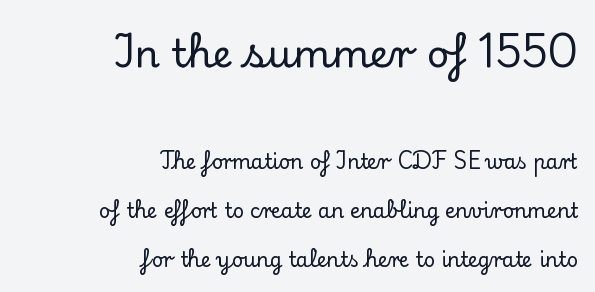
The image shows 39 px serif type, upright; set right-aligned, loose line spacing (2.44x), normal letter spacing, not underlined; the first (top) block is 1.95x larger; low stroke contrast and a small x-height.
